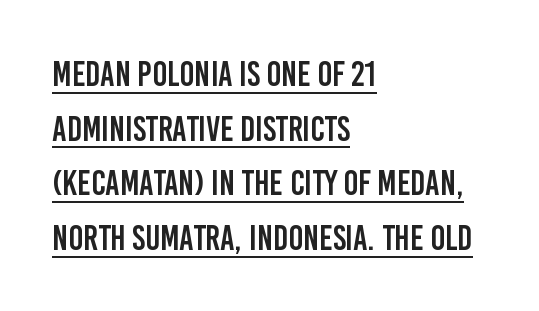
{"serif": "no", "italic": "no", "width": "condensed", "stroke_contrast": "low", "x_height": "large", "monospaced": "no", "underline": "yes", "align": "left", "line_spacing": "normal", "line_spacing_ratio": 1.56, "letter_spacing": "normal", "letter_spacing_em": 0.0, "glyph_px": 35}
